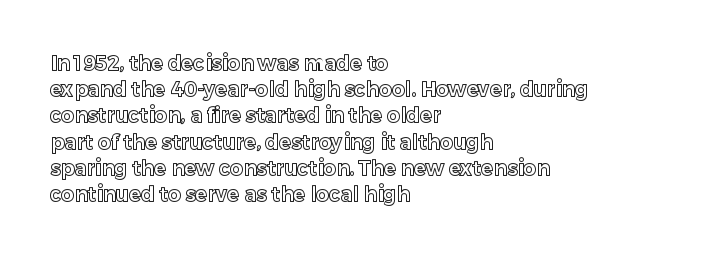
The image shows 20 px text type, upright; set left-aligned, normal line spacing (1.31x), normal letter spacing, not underlined.
